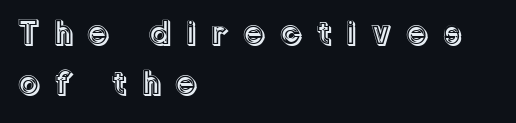
{"italic": "no", "width": "normal", "x_height": "medium", "monospaced": "no", "underline": "no", "align": "left", "line_spacing": "normal", "line_spacing_ratio": 1.44, "letter_spacing": "wide", "letter_spacing_em": 0.41, "glyph_px": 35}
